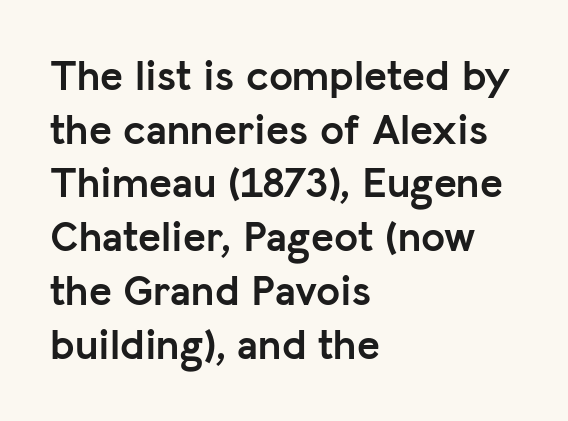
{"serif": "no", "italic": "no", "bold": "yes", "weight": "semibold", "width": "normal", "stroke_contrast": "low", "x_height": "medium", "monospaced": "no", "underline": "no", "align": "left", "line_spacing": "normal", "line_spacing_ratio": 1.25, "letter_spacing": "normal", "letter_spacing_em": 0.0, "glyph_px": 43}
